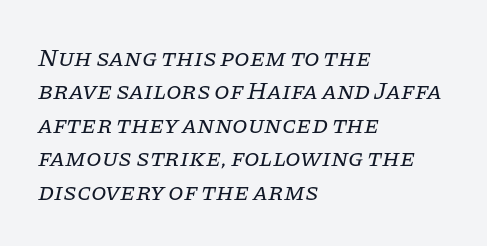
The image shows 25 px text type, italic (leaning right); set left-aligned, normal line spacing (1.34x), normal letter spacing, not underlined.
